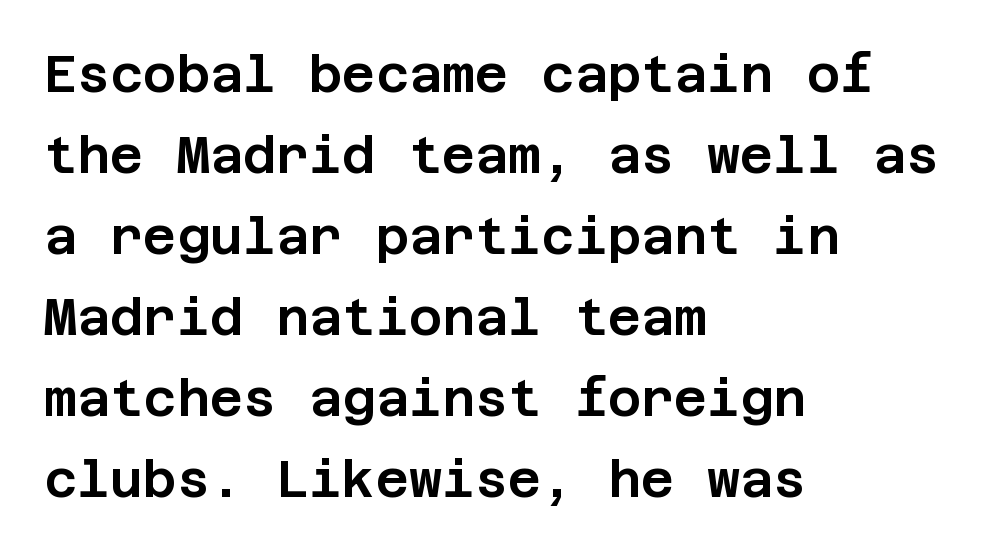
Q: Is the text italic (slanted)? A: No, it is upright.
Q: Is the typeface a serif or a sans-serif typeface? A: Sans-serif.
Q: Is the text underlined? A: No.
Q: How is the paragraph aligned? A: Left-aligned.
Q: Is the spacing between letters normal or unusually wide? A: Normal.
Q: Is the spacing between lines tight, normal or loose? A: Normal.
Q: Width (condensed, normal, or wide)? A: Normal.
Q: Stroke contrast? A: Low.
Q: x-height? A: Large.
